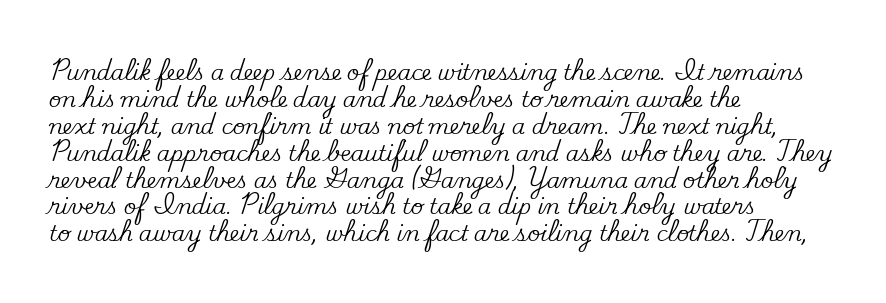
Q: Is the text italic (slanted)? A: Yes.
Q: Is the text underlined? A: No.
Q: How is the paragraph aligned? A: Left-aligned.
Q: Is the spacing between letters normal or unusually wide? A: Normal.
Q: Is the spacing between lines tight, normal or loose? A: Normal.
